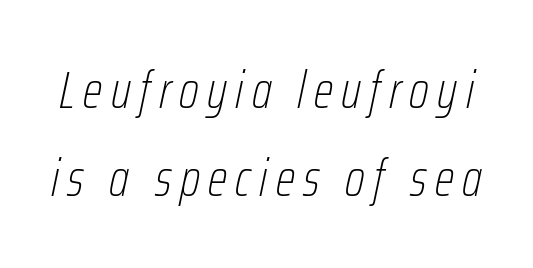
{"italic": "yes", "lean": "right", "slant_degrees": 12, "bold": "no", "weight": "thin", "width": "condensed", "stroke_contrast": "low", "x_height": "medium", "monospaced": "no", "underline": "no", "line_spacing": "normal", "line_spacing_ratio": 1.7, "glyph_px": 52}
